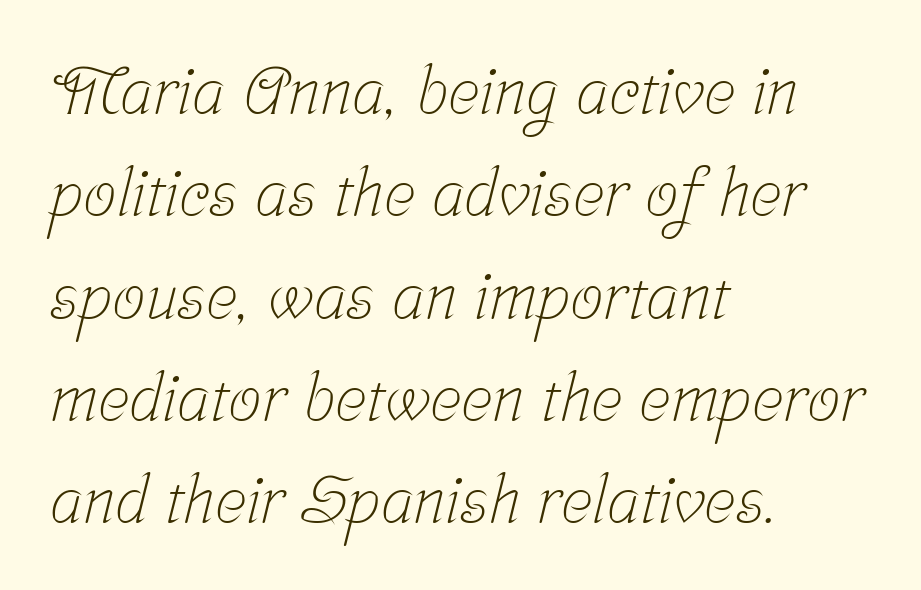
The image shows 66 px light, condensed serif type; set left-aligned, normal line spacing (1.55x), normal letter spacing, not underlined; low stroke contrast and a medium x-height.
